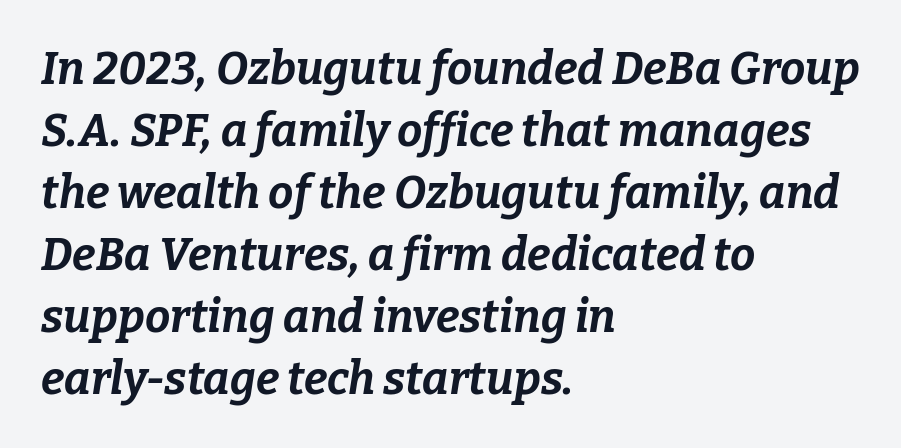
Q: Is the text bold? A: Yes.
Q: Is the text italic (slanted)? A: Yes, it leans right by about 9 degrees.
Q: Is the text underlined? A: No.
Q: How is the paragraph aligned? A: Left-aligned.
Q: Is the spacing between letters normal or unusually wide? A: Normal.
Q: Is the spacing between lines tight, normal or loose? A: Normal.
Q: Width (condensed, normal, or wide)? A: Normal.
Q: Stroke contrast? A: Low.
Q: x-height? A: Medium.
Q: Monospaced? A: No.
